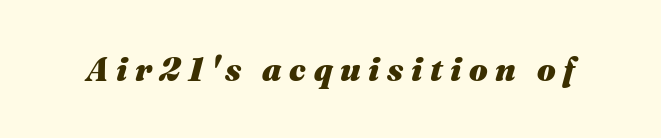
The image shows 33 px heavy type, italic (leaning right); set unusually wide letter spacing (+0.23 em), not underlined; medium stroke contrast and a medium x-height.
